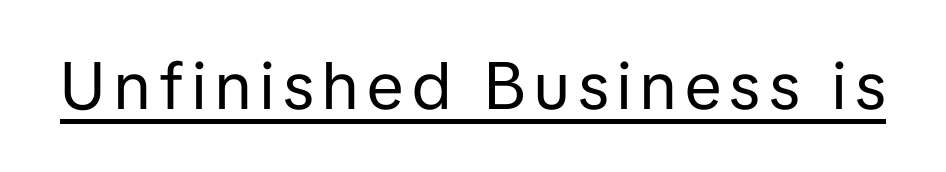
{"serif": "no", "italic": "no", "bold": "no", "weight": "regular", "width": "normal", "stroke_contrast": "low", "x_height": "medium", "monospaced": "no", "underline": "yes", "glyph_px": 67}
